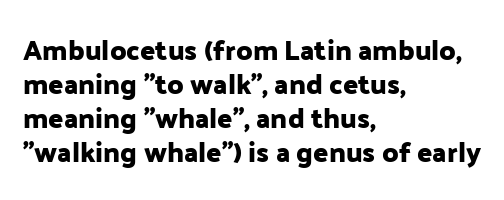
The image shows 28 px sans-serif type, upright; set left-aligned, line spacing 1.22x, normal letter spacing, not underlined; low stroke contrast and a medium x-height.
